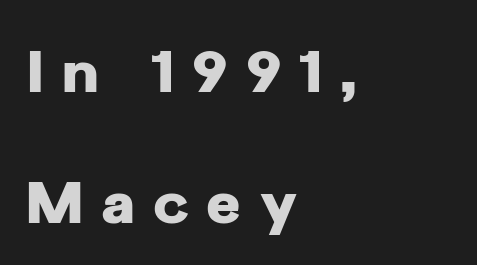
Q: Is the text bold? A: Yes.
Q: Is the text italic (slanted)? A: No, it is upright.
Q: Is the typeface a serif or a sans-serif typeface? A: Sans-serif.
Q: Is the text underlined? A: No.
Q: How is the paragraph aligned? A: Left-aligned.
Q: Is the spacing between letters normal or unusually wide? A: Unusually wide.
Q: Is the spacing between lines tight, normal or loose? A: Loose.
Q: Width (condensed, normal, or wide)? A: Normal.
Q: Stroke contrast? A: Low.
Q: x-height? A: Medium.
Q: Monospaced? A: No.
